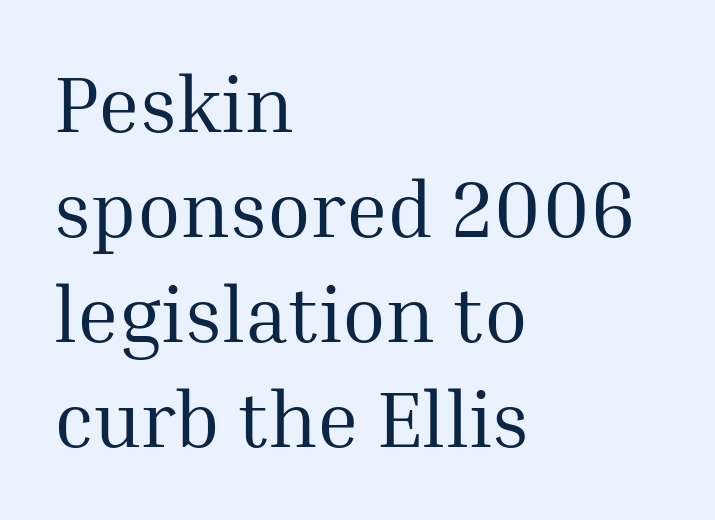
A bare baseline throughout the passage. Weight: in the light-to-regular range. The rendering uses natural spacing where letterforms have individual widths. Does the leading feel generous? No, just average.
